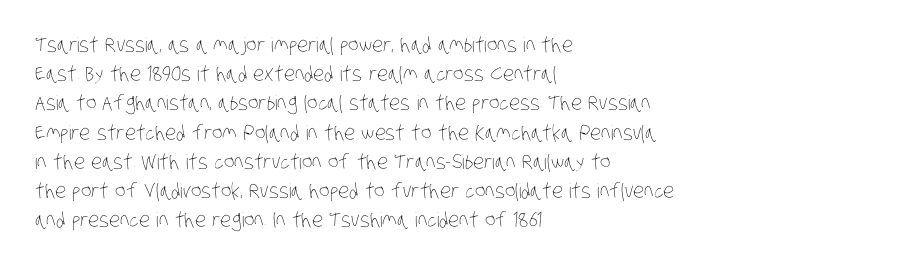
Compared with typical body copy, the letter spacing here is the same. These lines are set flush left with a ragged right edge. Is there much room between lines? A standard amount, neither cramped nor airy. No extra ink here — the face is not bold. Unmarked baselines from the first word to the last.
